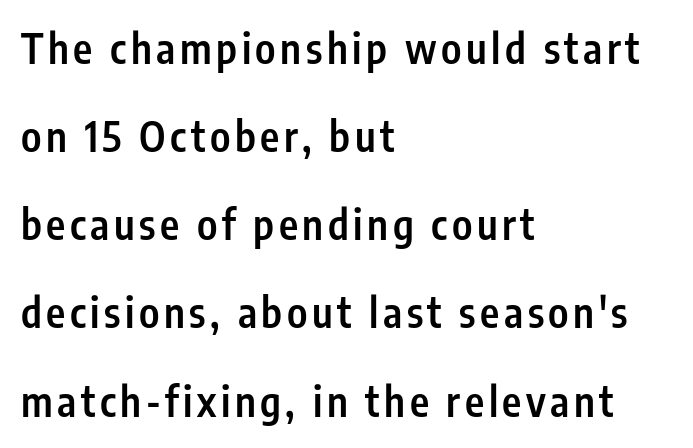
Words float on clear page, feet unadorned. Grotesque or geometric, the face here clearly has no serifs. Do the letters lean? They stand straight. A typesetter would call this proportional, since set widths differ per character.
